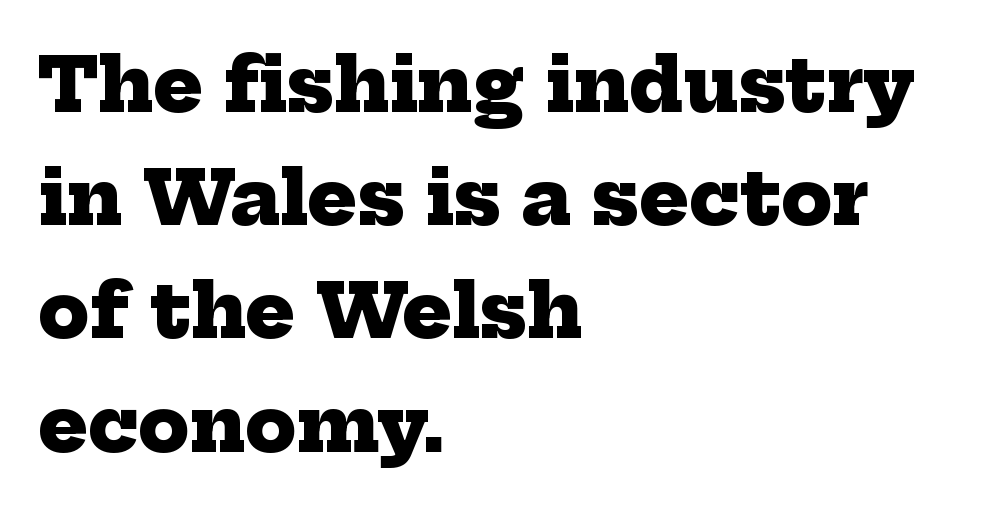
Q: Is the text bold? A: Yes.
Q: Is the typeface a serif or a sans-serif typeface? A: Serif.
Q: Is the text underlined? A: No.
Q: How is the paragraph aligned? A: Left-aligned.
Q: Is the spacing between letters normal or unusually wide? A: Normal.
Q: Is the spacing between lines tight, normal or loose? A: Normal.
Q: Width (condensed, normal, or wide)? A: Normal.
Q: Stroke contrast? A: Low.
Q: x-height? A: Medium.
Q: Monospaced? A: No.
